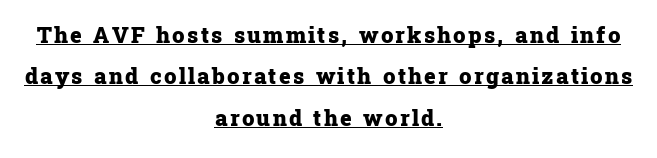
Q: Is the text bold? A: Yes.
Q: Is the text italic (slanted)? A: No, it is upright.
Q: Is the text underlined? A: Yes.
Q: How is the paragraph aligned? A: Centered.
